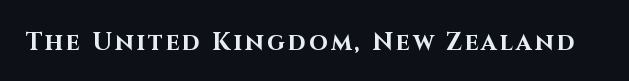
Q: Is the text bold? A: Yes.
Q: Is the text italic (slanted)? A: No, it is upright.
Q: Is the text underlined? A: No.
